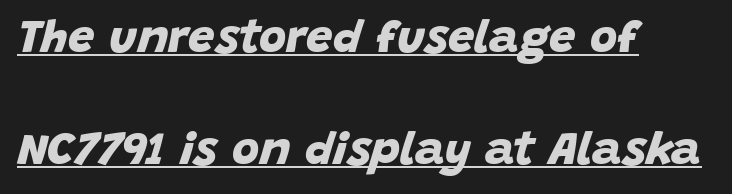
The image shows 47 px bold sans-serif type; set left-aligned, loose line spacing (2.38x), normal letter spacing, underlined; low stroke contrast and a large x-height.
